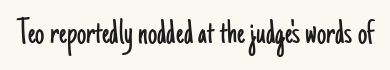
Q: Is the text bold? A: No.
Q: Is the text italic (slanted)? A: No, it is upright.
Q: Is the typeface a serif or a sans-serif typeface? A: Sans-serif.
Q: Is the text underlined? A: No.
Q: Is the spacing between letters normal or unusually wide? A: Normal.
Q: Width (condensed, normal, or wide)? A: Condensed.
Q: Stroke contrast? A: Low.
Q: x-height? A: Small.
Q: Monospaced? A: No.
